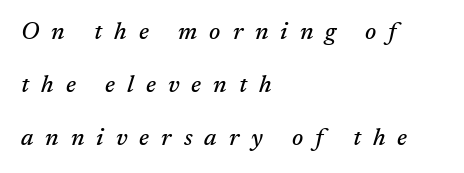
The image shows 24 px text type, italic (leaning right); set left-aligned, loose line spacing (2.2x), unusually wide letter spacing (+0.5 em), not underlined.
